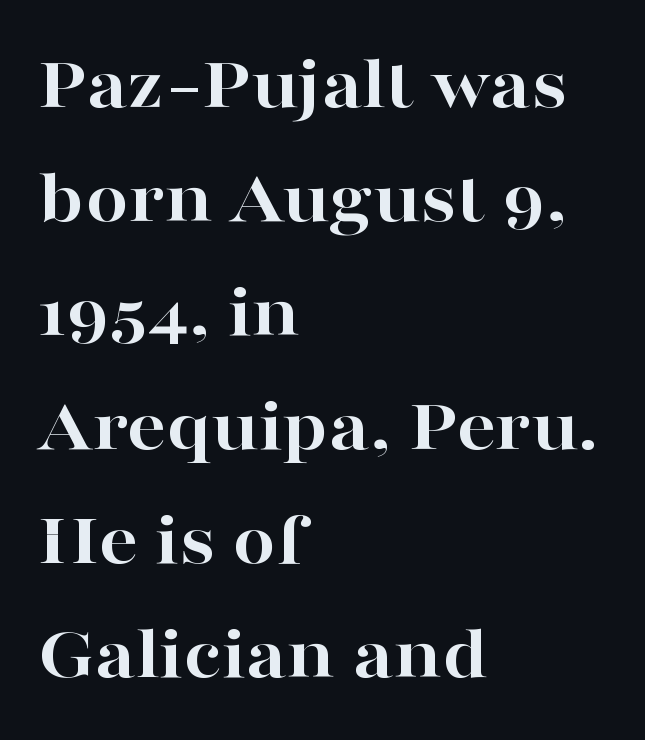
The image shows 77 px bold, wide serif type, upright; set left-aligned, normal line spacing (1.48x), normal letter spacing, not underlined; high stroke contrast and a medium x-height.
